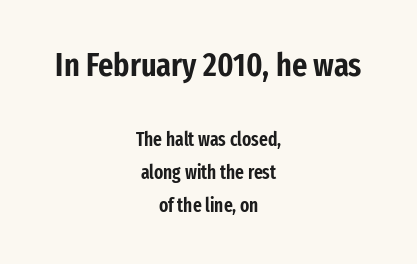
Q: Is the text italic (slanted)? A: No, it is upright.
Q: Is the typeface a serif or a sans-serif typeface? A: Sans-serif.
Q: Is the text underlined? A: No.
Q: How is the paragraph aligned? A: Centered.
Q: Is the spacing between letters normal or unusually wide? A: Normal.
Q: Which block of text is set in a larger size, the first (top) or the second (bottom)? A: The first (top) one.
Q: Width (condensed, normal, or wide)? A: Condensed.
Q: Stroke contrast? A: Low.
Q: x-height? A: Medium.
Q: Monospaced? A: No.
